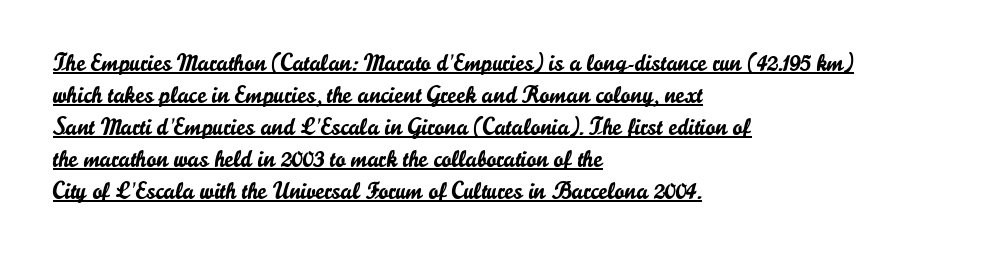
Q: Is the text italic (slanted)? A: Yes.
Q: Is the text underlined? A: Yes.
Q: How is the paragraph aligned? A: Left-aligned.
Q: Is the spacing between letters normal or unusually wide? A: Normal.
Q: Is the spacing between lines tight, normal or loose? A: Normal.
